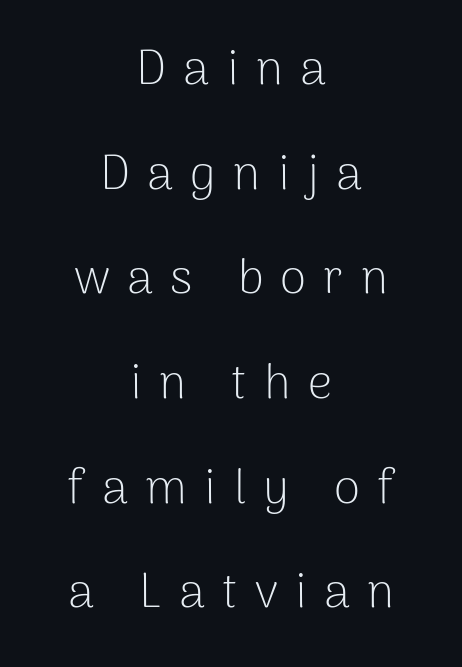
Q: Is the text bold? A: No.
Q: Is the text italic (slanted)? A: No, it is upright.
Q: Is the typeface a serif or a sans-serif typeface? A: Sans-serif.
Q: Is the text underlined? A: No.
Q: How is the paragraph aligned? A: Centered.
Q: Is the spacing between letters normal or unusually wide? A: Unusually wide.
Q: Is the spacing between lines tight, normal or loose? A: Loose.
Q: Width (condensed, normal, or wide)? A: Normal.
Q: Stroke contrast? A: Low.
Q: x-height? A: Medium.
Q: Monospaced? A: No.
